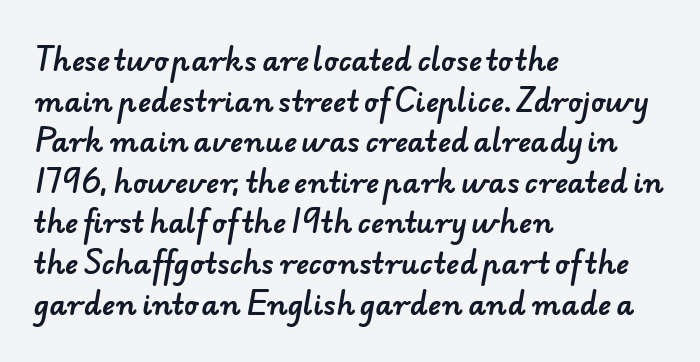
Descenders hang freely into open space. The vertical gap from one line to the next is medium. This rendering leaves character spacing at its baseline value. The glyphs in this specimen are sans serif.
